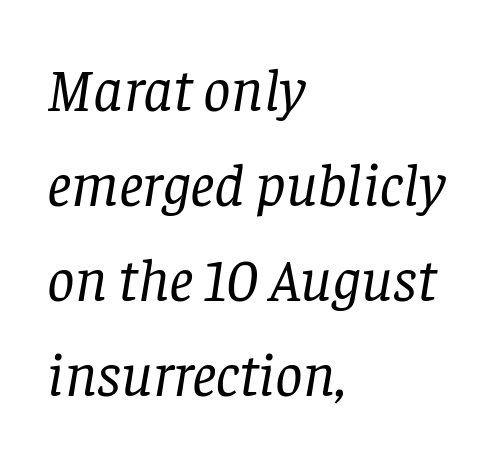
Q: Is the text bold? A: No.
Q: Is the text italic (slanted)? A: Yes, it leans right by about 8 degrees.
Q: Is the typeface a serif or a sans-serif typeface? A: Serif.
Q: Is the text underlined? A: No.
Q: How is the paragraph aligned? A: Left-aligned.
Q: Is the spacing between letters normal or unusually wide? A: Normal.
Q: Is the spacing between lines tight, normal or loose? A: Normal.
Q: Width (condensed, normal, or wide)? A: Normal.
Q: Stroke contrast? A: Low.
Q: x-height? A: Large.
Q: Monospaced? A: No.
